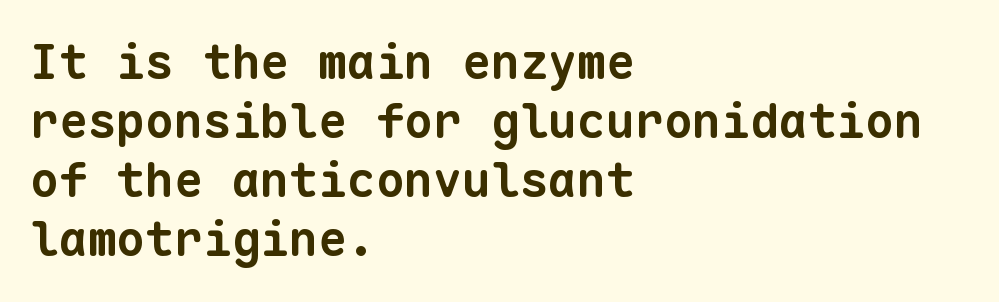
{"serif": "no", "bold": "yes", "weight": "bold", "width": "normal", "stroke_contrast": "low", "x_height": "medium", "monospaced": "yes", "underline": "no", "align": "left", "line_spacing_ratio": 1.23, "letter_spacing": "normal", "letter_spacing_em": 0.0, "glyph_px": 48}
